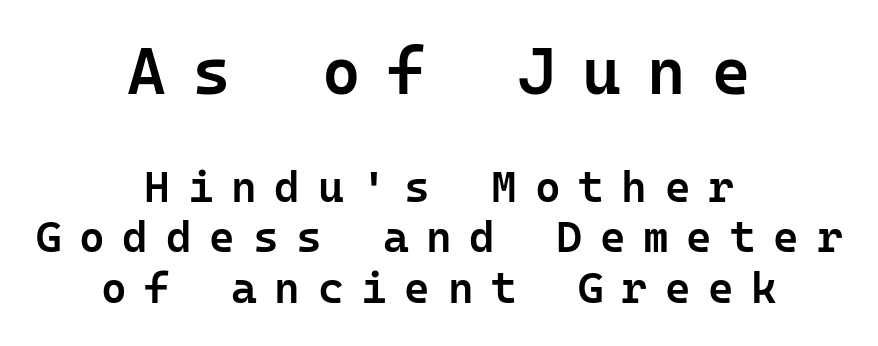
The image shows 66 px semibold sans-serif type, upright, monospaced; set centered, tight line spacing (1.15x), unusually wide letter spacing (+0.4 em), not underlined; the first (top) block is 1.5x larger; low stroke contrast and a medium x-height.
